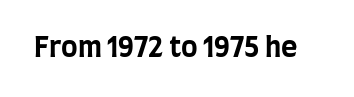
The rendering uses natural spacing where letterforms have individual widths. Note: no serifs on the glyphs. Caption: bold face, heavy strokes. The zone under the glyphs is completely vacant. This sample uses plain, unmodified letter spacing.
